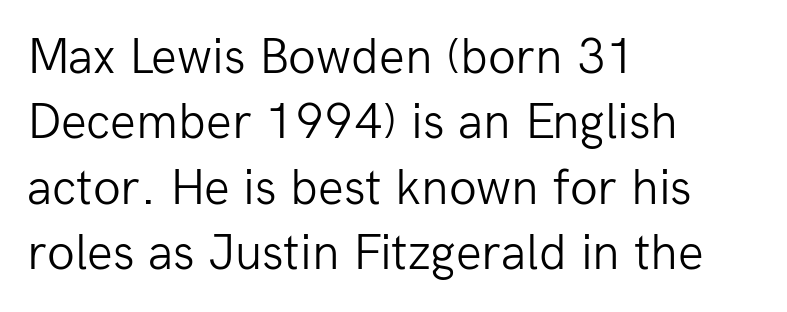
{"serif": "no", "italic": "no", "bold": "no", "weight": "light", "width": "normal", "stroke_contrast": "low", "x_height": "medium", "monospaced": "no", "underline": "no", "align": "left", "line_spacing": "normal", "line_spacing_ratio": 1.28, "letter_spacing": "normal", "letter_spacing_em": 0.0, "glyph_px": 51}
